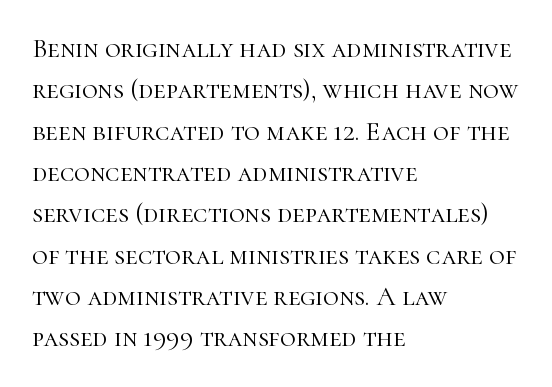
In terms of leading, this rendering sits right in the middle. The lettering stays uniformly vertical, giving the passage a roman look. Decoration check: the copy has no underline. The passage shown is not bold in any degree. How are the letters spaced? Ordinarily, with no added tracking.
